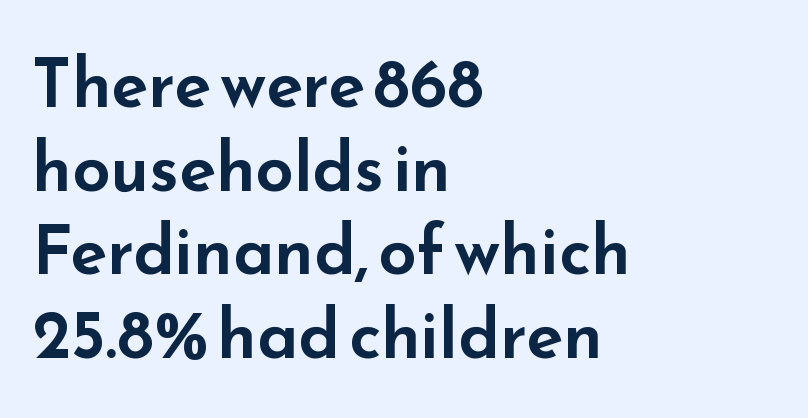
Q: Is the text italic (slanted)? A: No, it is upright.
Q: Is the typeface a serif or a sans-serif typeface? A: Sans-serif.
Q: Is the text underlined? A: No.
Q: How is the paragraph aligned? A: Left-aligned.
Q: Is the spacing between letters normal or unusually wide? A: Normal.
Q: Width (condensed, normal, or wide)? A: Wide.
Q: Stroke contrast? A: Low.
Q: x-height? A: Small.
Q: Monospaced? A: No.
